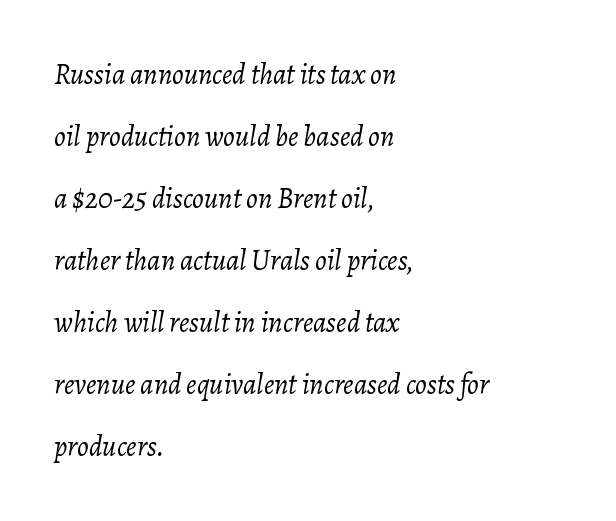
Q: Is the text bold? A: No.
Q: Is the text italic (slanted)? A: Yes, it leans right by about 7 degrees.
Q: Is the text underlined? A: No.
Q: How is the paragraph aligned? A: Left-aligned.
Q: Is the spacing between letters normal or unusually wide? A: Normal.
Q: Is the spacing between lines tight, normal or loose? A: Loose.
Q: Width (condensed, normal, or wide)? A: Normal.
Q: Stroke contrast? A: Low.
Q: x-height? A: Medium.
Q: Monospaced? A: No.
